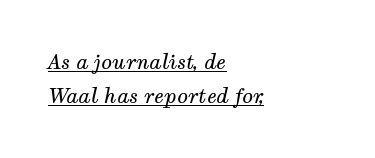
The image shows 20 px text type, italic (leaning right); set left-aligned, line spacing 1.71x, normal letter spacing, underlined.
